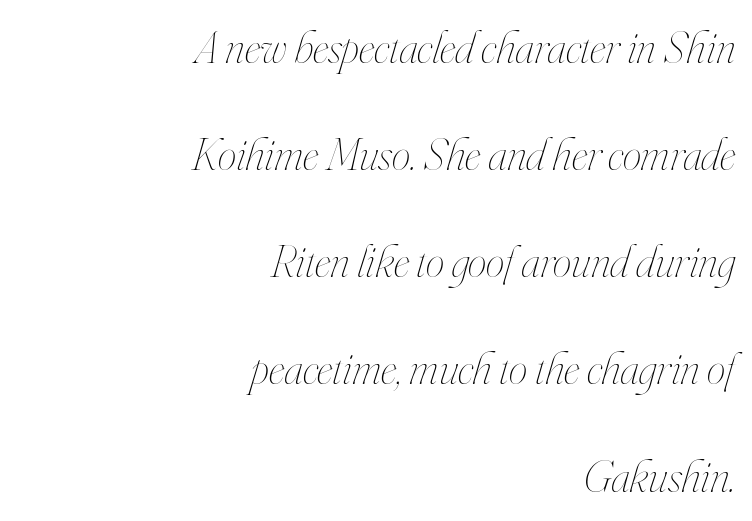
The passage shown is typed in a proportional face where columns would drift. Would a proofreader flag this as italicized? Yes. A flush-right, rag-left setting is used for this passage. The passage shown is not bold in any degree.
